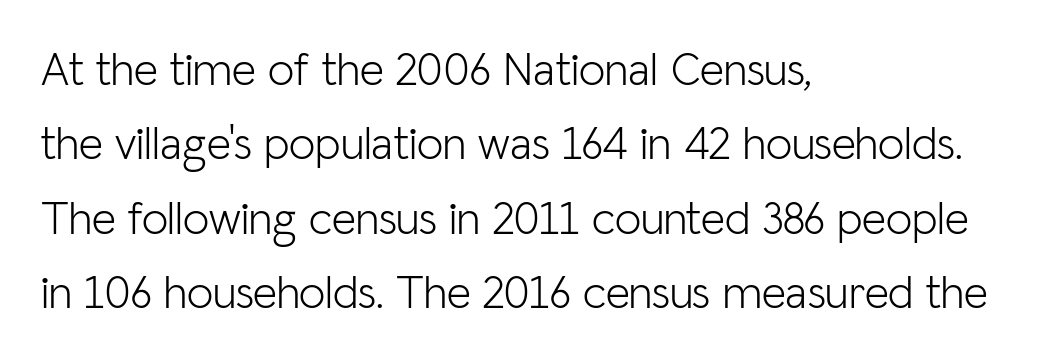
Q: Is the text bold? A: No.
Q: Is the text italic (slanted)? A: No, it is upright.
Q: Is the typeface a serif or a sans-serif typeface? A: Sans-serif.
Q: Is the text underlined? A: No.
Q: How is the paragraph aligned? A: Left-aligned.
Q: Is the spacing between letters normal or unusually wide? A: Normal.
Q: Is the spacing between lines tight, normal or loose? A: Normal.
Q: Width (condensed, normal, or wide)? A: Normal.
Q: Stroke contrast? A: Low.
Q: x-height? A: Medium.
Q: Monospaced? A: No.
